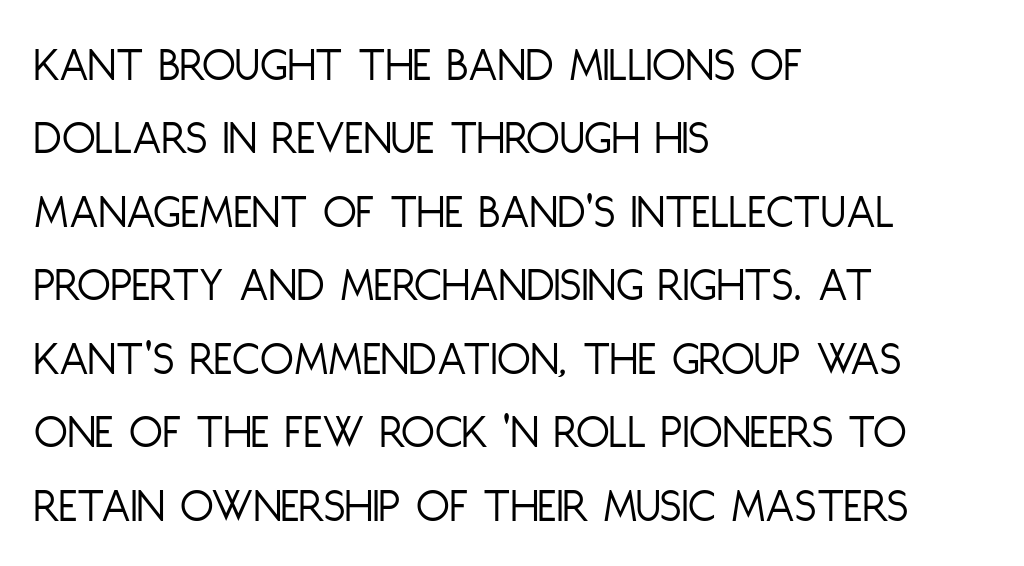
Q: Is the text bold? A: No.
Q: Is the text italic (slanted)? A: No, it is upright.
Q: Is the typeface a serif or a sans-serif typeface? A: Sans-serif.
Q: Is the text underlined? A: No.
Q: How is the paragraph aligned? A: Left-aligned.
Q: Is the spacing between letters normal or unusually wide? A: Normal.
Q: Is the spacing between lines tight, normal or loose? A: Normal.
Q: Width (condensed, normal, or wide)? A: Condensed.
Q: Stroke contrast? A: Low.
Q: x-height? A: Large.
Q: Monospaced? A: No.
